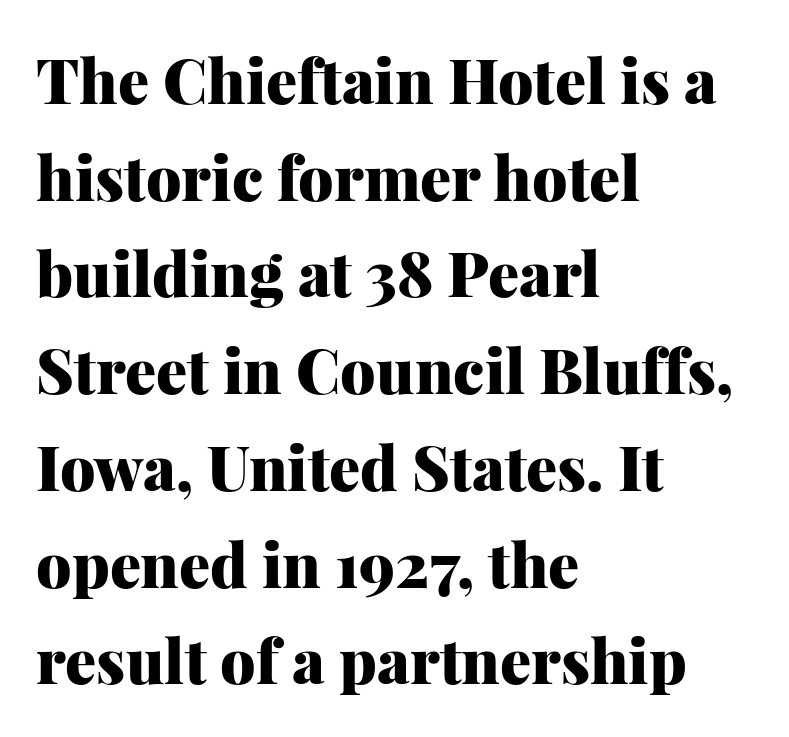
The image shows 62 px heavy serif type, upright; set left-aligned, normal line spacing (1.56x), normal letter spacing, not underlined; medium stroke contrast and a medium x-height.
